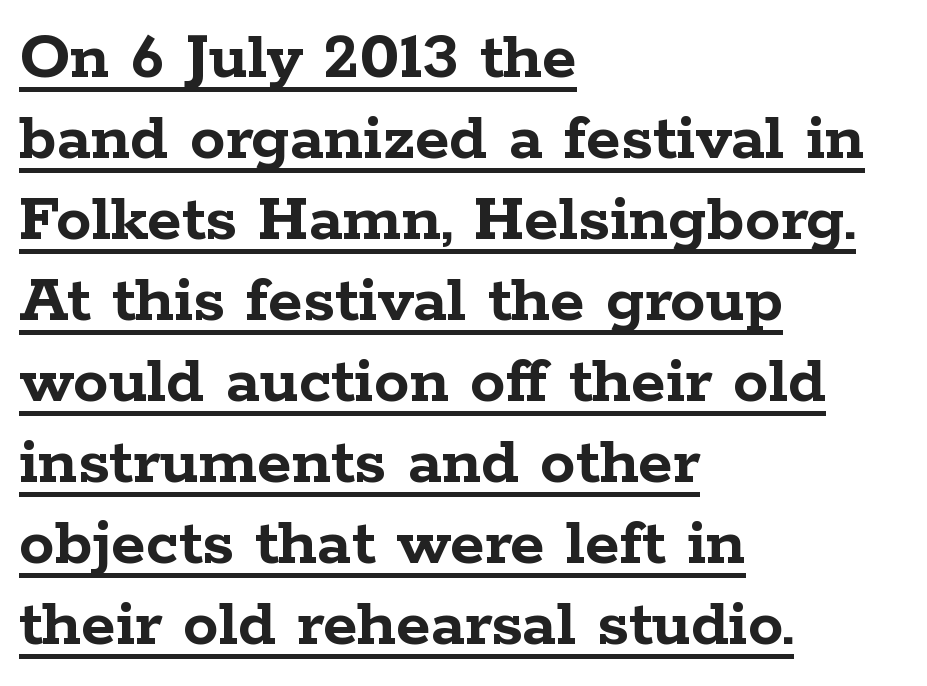
Classification — serif. These lines stack with their left ends in a neat column. Does a line run under the words? Yes, clearly. Heavy-handed strokes throughout: this text is bold. What's the leading like? Squeezed, with rows nearly overlapping. Proportional: the letters do not fall into vertical columns.
